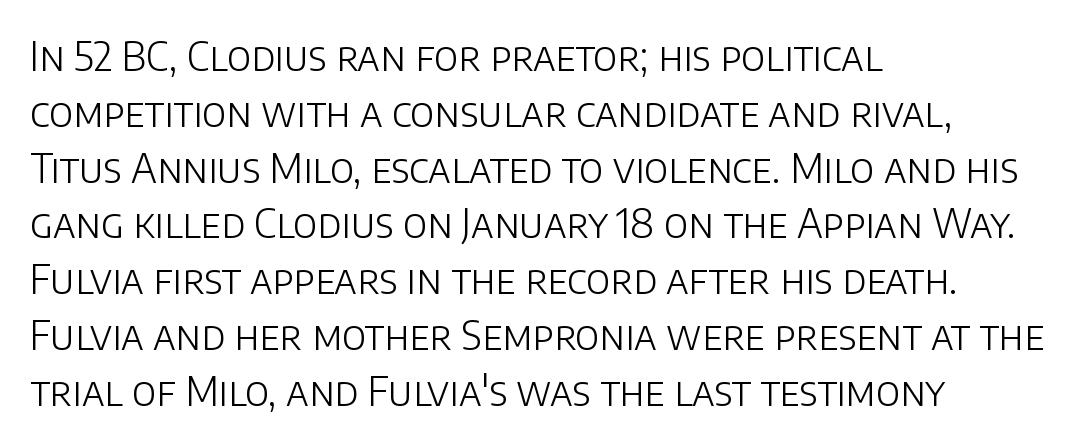
{"serif": "no", "italic": "no", "bold": "no", "weight": "light", "width": "normal", "stroke_contrast": "low", "x_height": "large", "monospaced": "no", "underline": "no", "align": "left", "line_spacing": "normal", "line_spacing_ratio": 1.43, "letter_spacing": "normal", "letter_spacing_em": 0.0, "glyph_px": 39}
